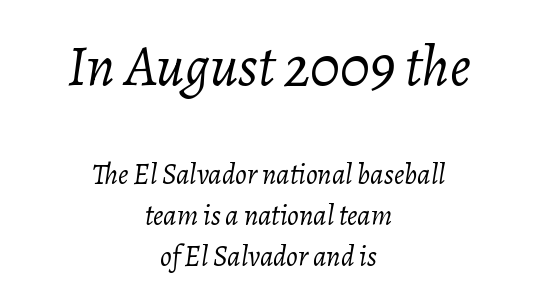
{"italic": "yes", "lean": "right", "slant_degrees": 7, "bold": "no", "weight": "light", "width": "normal", "stroke_contrast": "low", "x_height": "medium", "monospaced": "no", "underline": "no", "align": "center", "line_spacing": "normal", "line_spacing_ratio": 1.41, "letter_spacing": "normal", "letter_spacing_em": 0.0, "larger_block": "first", "size_ratio": 2.0, "glyph_px": 58}
